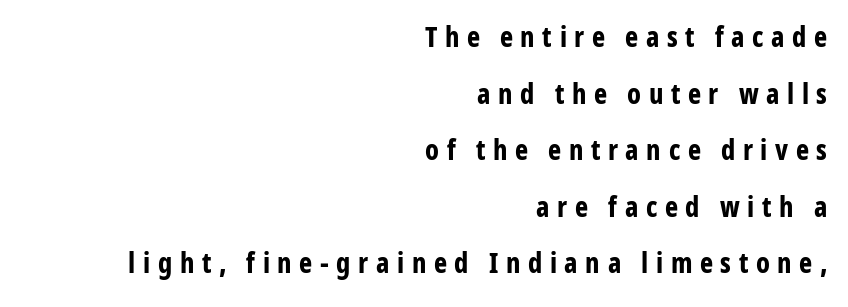
Q: Is the text bold? A: Yes.
Q: Is the text italic (slanted)? A: No, it is upright.
Q: Is the typeface a serif or a sans-serif typeface? A: Sans-serif.
Q: Is the text underlined? A: No.
Q: How is the paragraph aligned? A: Right-aligned.
Q: Is the spacing between letters normal or unusually wide? A: Unusually wide.
Q: Is the spacing between lines tight, normal or loose? A: Loose.
Q: Width (condensed, normal, or wide)? A: Condensed.
Q: Stroke contrast? A: Low.
Q: x-height? A: Medium.
Q: Monospaced? A: No.
